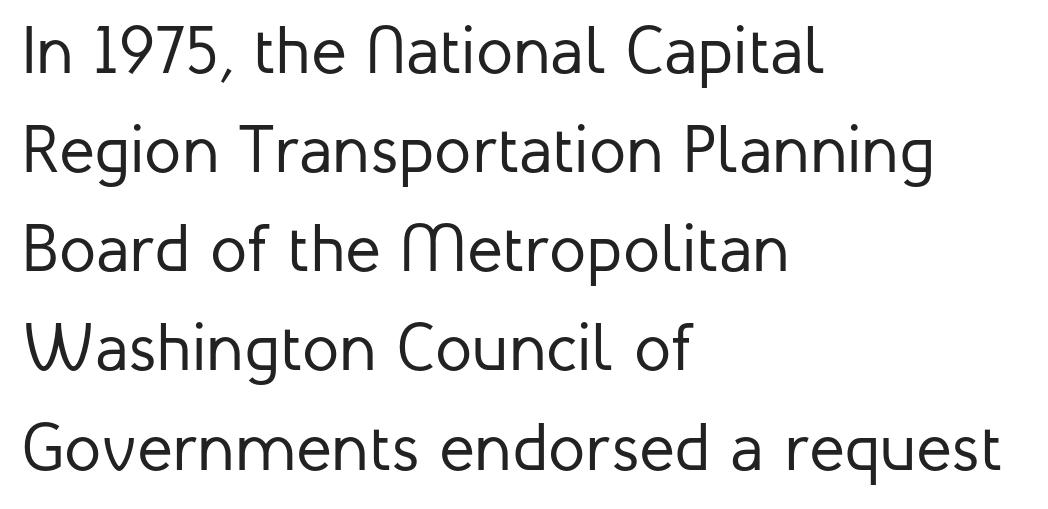
Are there feet on the stems? There aren't — it's a sans. No extra tracking has been applied to these lines. Any mark beneath the type? The region is blank. Notice how descenders clear the ascenders below comfortably — that's standard leading. The letters stand upright; this is a roman face. Short and long lines alike share a common starting point at left.
